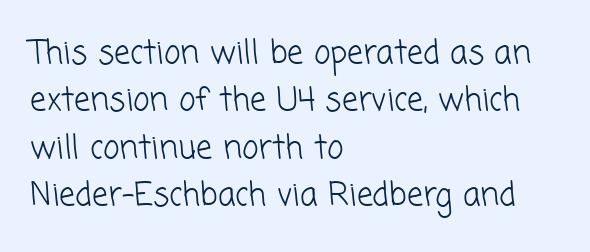
There is no visible air inserted between adjacent glyphs. These glyphs show unthickened strokes, regular width or finer. Where is the straight margin? On the left. The rendering uses natural spacing where letterforms have individual widths. Font category for this specimen: sans-serif.
